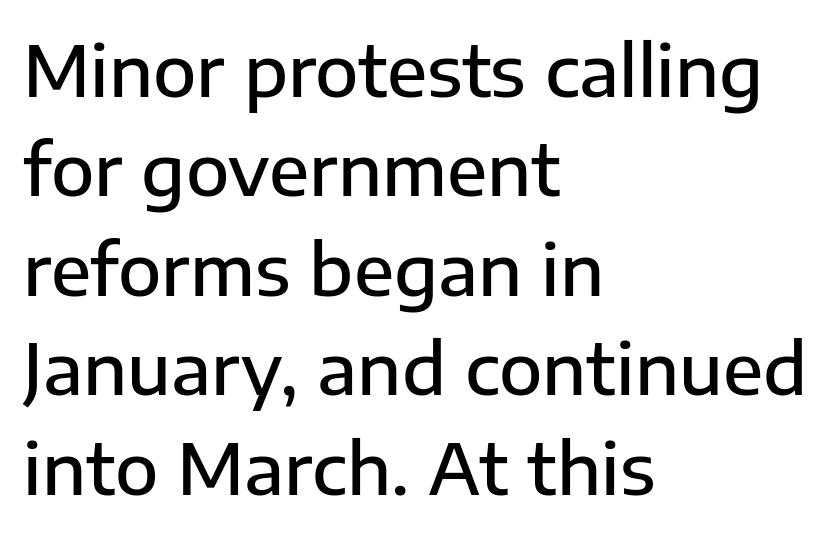
{"serif": "no", "italic": "no", "bold": "semi", "weight": "semibold", "width": "normal", "stroke_contrast": "low", "x_height": "medium", "monospaced": "no", "underline": "no", "align": "left", "line_spacing": "normal", "line_spacing_ratio": 1.4, "letter_spacing": "normal", "letter_spacing_em": 0.0, "glyph_px": 71}
